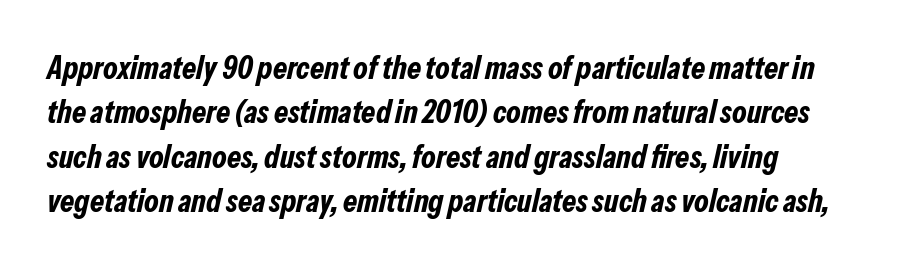
Q: Is the text bold? A: Yes.
Q: Is the text italic (slanted)? A: Yes, it leans right by about 13 degrees.
Q: Is the text underlined? A: No.
Q: Is the spacing between letters normal or unusually wide? A: Normal.
Q: Is the spacing between lines tight, normal or loose? A: Normal.
Q: Width (condensed, normal, or wide)? A: Condensed.
Q: Stroke contrast? A: Low.
Q: x-height? A: Medium.
Q: Monospaced? A: No.
